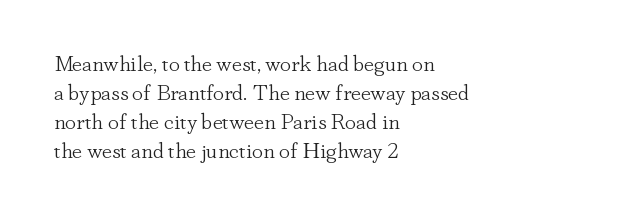
The image shows 22 px text type, upright; set left-aligned, normal line spacing (1.32x), normal letter spacing, not underlined.
